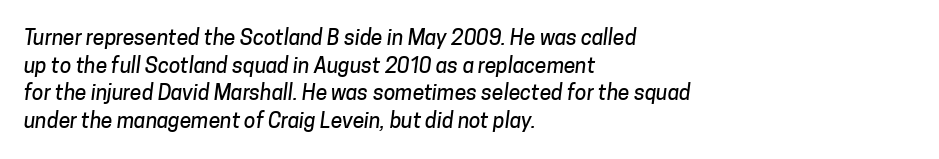
{"underline": "no", "align": "left", "line_spacing": "normal", "line_spacing_ratio": 1.32, "letter_spacing": "normal", "letter_spacing_em": 0.0, "glyph_px": 21}
